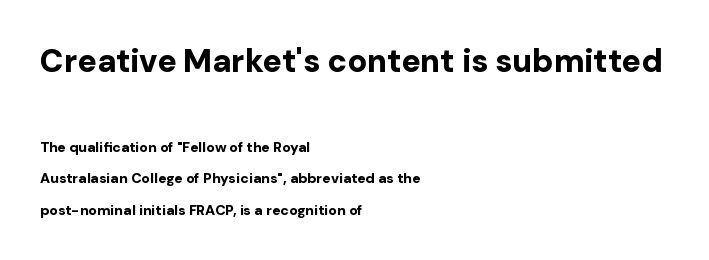
Descender tails drop into unmarked territory. If you measured baseline to baseline, you'd find a long distance. Each letter keeps its own natural width here, so spacing adapts to shape. Do the letters lean? They stand straight. These lines keep a tight, regular rhythm from letter to letter.
